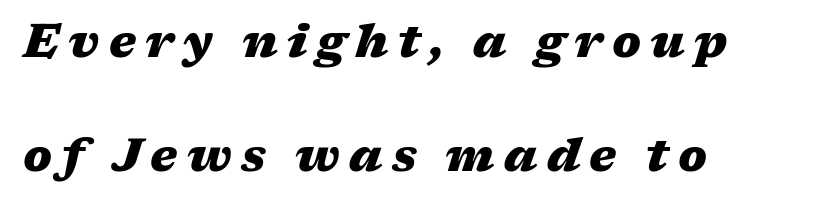
Q: Is the text bold? A: Yes.
Q: Is the text italic (slanted)? A: Yes, it leans right by about 17 degrees.
Q: Is the text underlined? A: No.
Q: How is the paragraph aligned? A: Left-aligned.
Q: Is the spacing between letters normal or unusually wide? A: Unusually wide.
Q: Is the spacing between lines tight, normal or loose? A: Loose.
Q: Width (condensed, normal, or wide)? A: Wide.
Q: Stroke contrast? A: Medium.
Q: x-height? A: Medium.
Q: Monospaced? A: No.
